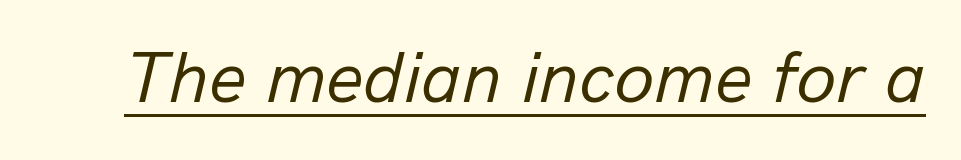
Q: Is the text bold? A: No.
Q: Is the text italic (slanted)? A: Yes, it leans right by about 13 degrees.
Q: Is the text underlined? A: Yes.
Q: Is the spacing between letters normal or unusually wide? A: Normal.
Q: Width (condensed, normal, or wide)? A: Normal.
Q: Stroke contrast? A: Low.
Q: x-height? A: Medium.
Q: Monospaced? A: No.
